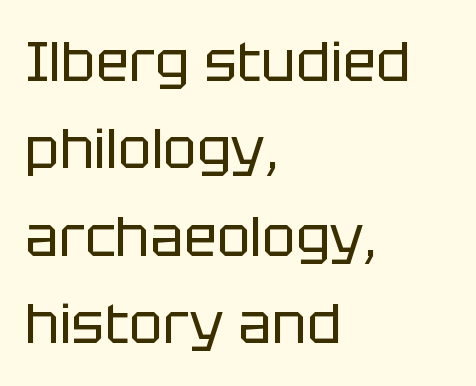
This sample uses a sans-serif face. The face used here is proportionally spaced, like ordinary book or web type. Quick note: not italic, upright. Compared with typical body copy, the letter spacing here is the same. The glyphs are unaccompanied by any horizontal stroke below them.
